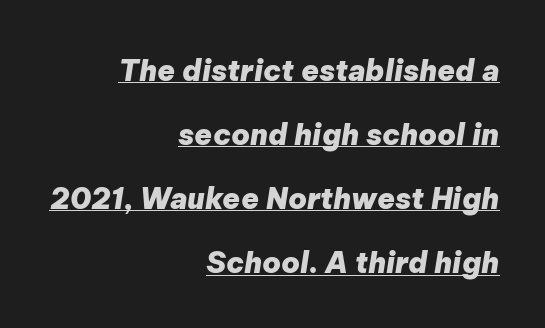
{"italic": "yes", "lean": "right", "slant_degrees": 9, "bold": "yes", "weight": "heavy", "width": "normal", "stroke_contrast": "low", "x_height": "medium", "monospaced": "no", "underline": "yes", "align": "right", "line_spacing": "loose", "line_spacing_ratio": 2.21, "letter_spacing": "normal", "letter_spacing_em": 0.0, "glyph_px": 29}
